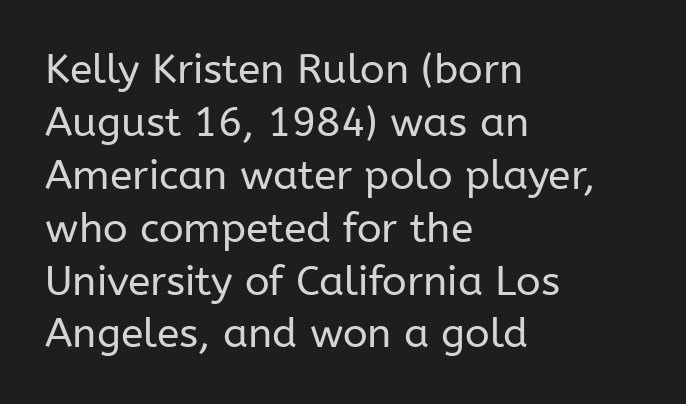
Does the copy run flush right? No — it runs flush left. This reads as an unemphasized weight, regular at the heaviest. The face used here is proportionally spaced, like ordinary book or web type. Bare-footed words on every line.
